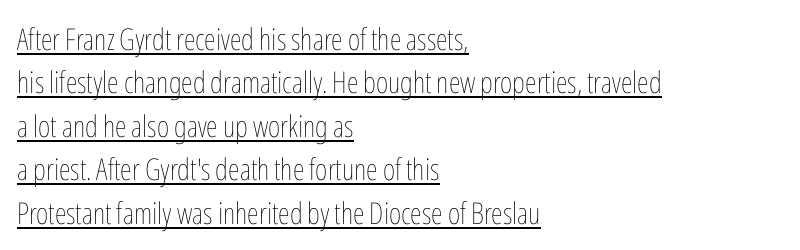
Students, note that the glyphs here touch the page at normal intervals. Caption: face not bold, strokes unweighted. Typeset ragged right — the left edge is the straight one. Check the space under the baseline: a stroke is drawn there. Designer's note — italics off, roman on. The face used here is proportionally spaced, like ordinary book or web type.
